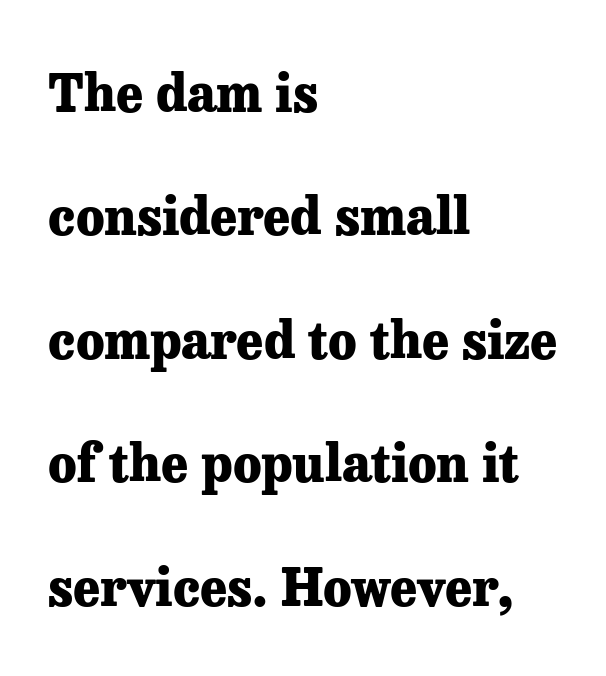
The image shows 51 px heavy serif type, upright; set left-aligned, loose line spacing (2.42x), normal letter spacing, not underlined; low stroke contrast and a medium x-height.
